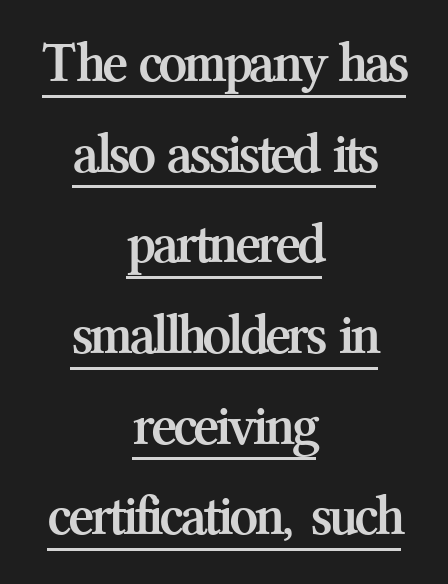
Q: Is the text bold? A: Yes.
Q: Is the text italic (slanted)? A: No, it is upright.
Q: Is the typeface a serif or a sans-serif typeface? A: Serif.
Q: Is the text underlined? A: Yes.
Q: How is the paragraph aligned? A: Centered.
Q: Is the spacing between letters normal or unusually wide? A: Normal.
Q: Is the spacing between lines tight, normal or loose? A: Normal.
Q: Width (condensed, normal, or wide)? A: Normal.
Q: Stroke contrast? A: Medium.
Q: x-height? A: Medium.
Q: Monospaced? A: No.
